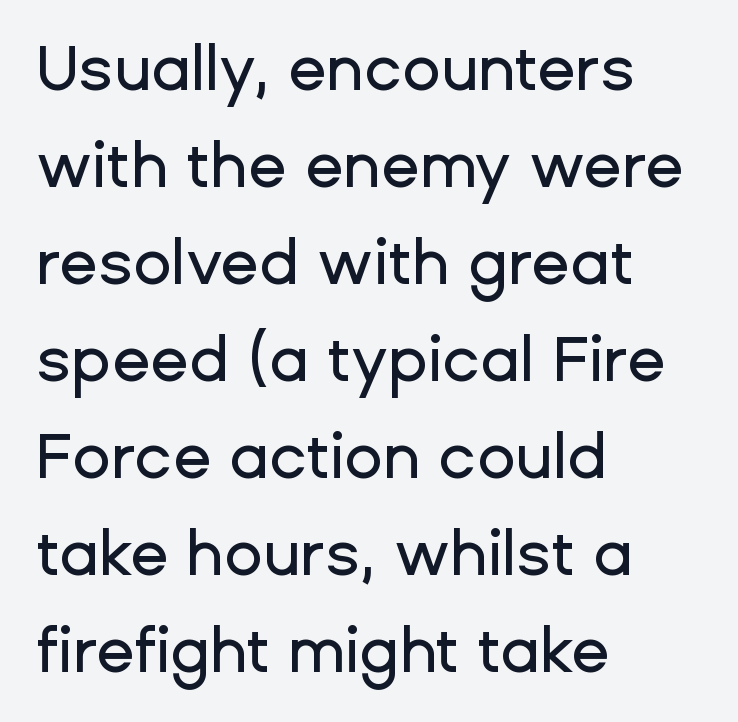
You can tell from the bare stems that sans-serif type was used. A typesetter would call this proportional, since set widths differ per character. The rows are spaced the way most documents space them. This rendering leaves character spacing at its baseline value.
